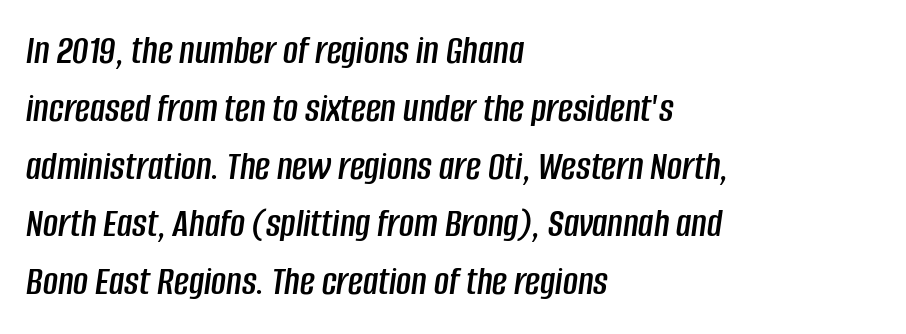
In terms of posture, this sample is oblique. Caption: multi-line text, flush left, ragged right. Caption: standard tracking, unaltered. The passage shown is typed in a proportional face where columns would drift.
